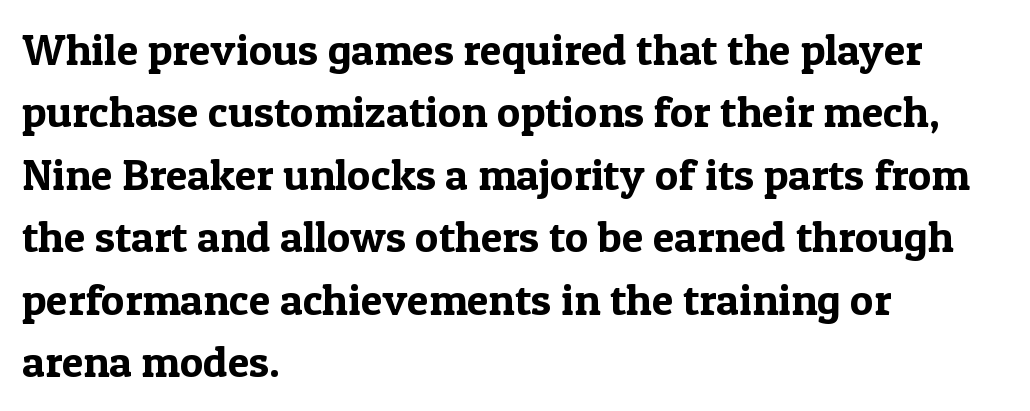
{"serif": "yes", "italic": "no", "width": "normal", "x_height": "medium", "monospaced": "no", "underline": "no", "align": "left", "line_spacing": "normal", "line_spacing_ratio": 1.42, "letter_spacing": "normal", "letter_spacing_em": 0.0, "glyph_px": 44}
